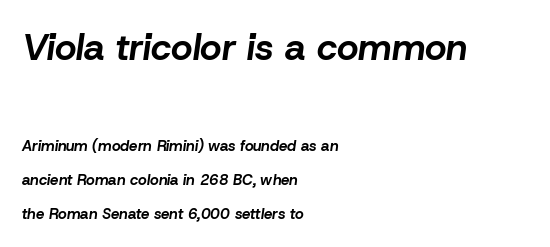
Observe the ordinary spacing: letters are neighbours, not strangers. The words here are not underlined. In CSS terms this would be text-align: left. The passage shown leans; its letterforms are oblique. Notice the wide empty band between every row — that's loose leading.
